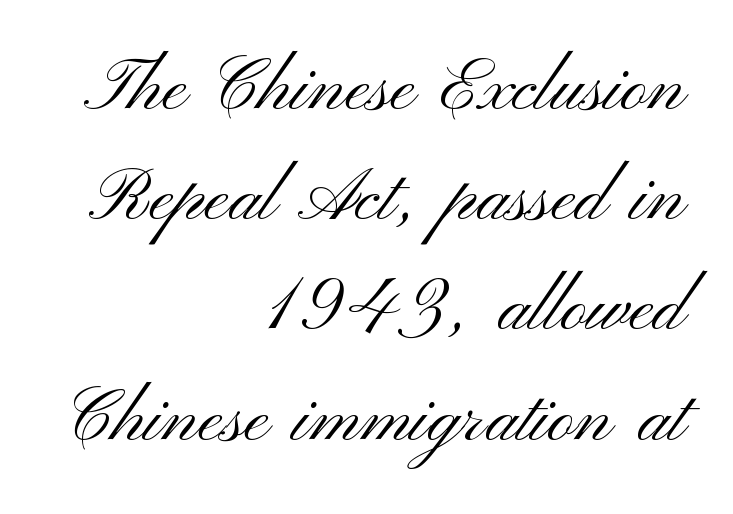
Q: Is the text bold? A: No.
Q: Is the text italic (slanted)? A: Yes.
Q: Is the typeface a serif or a sans-serif typeface? A: Sans-serif.
Q: Is the text underlined? A: No.
Q: How is the paragraph aligned? A: Right-aligned.
Q: Is the spacing between letters normal or unusually wide? A: Normal.
Q: Is the spacing between lines tight, normal or loose? A: Normal.
Q: Width (condensed, normal, or wide)? A: Wide.
Q: Stroke contrast? A: Medium.
Q: x-height? A: Small.
Q: Monospaced? A: No.
